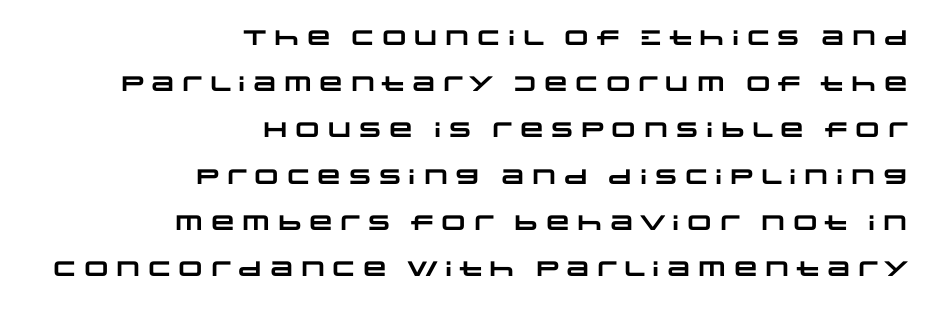
Does the leading feel generous? Absolutely, it's lavish. Descenders are the only things crossing below the line. These words are printed bold, with thick strokes throughout. Does extra space separate the letters? No, they use regular spacing. The ragged edge is on the left, which tells us the setting is flush right.
